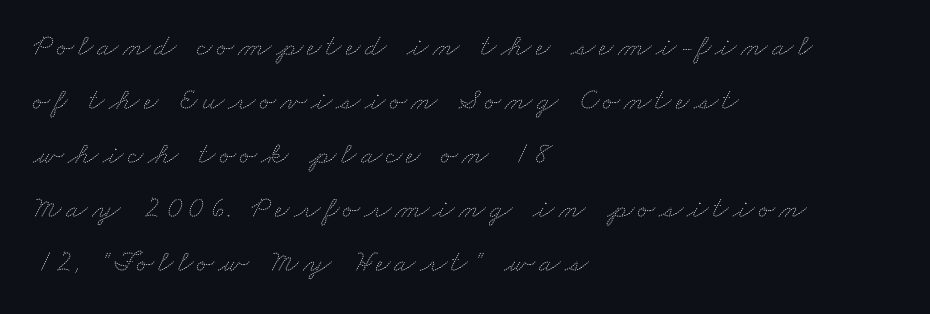
{"bold": "no", "weight": "thin", "width": "wide", "stroke_contrast": "medium", "x_height": "small", "monospaced": "no", "underline": "no", "align": "left", "line_spacing_ratio": 1.74, "glyph_px": 31}
